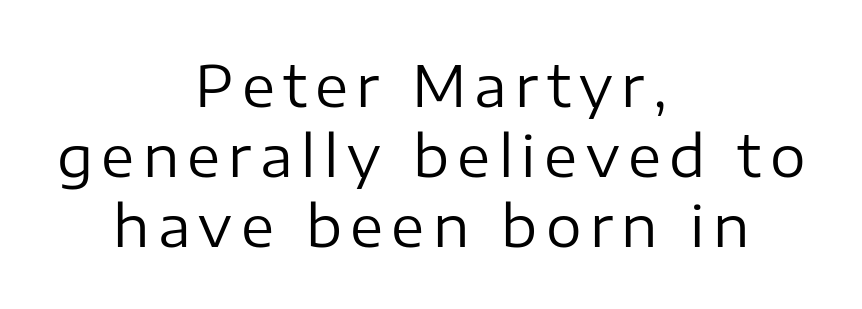
The weight would be labelled regular, book, light, or lighter still. These lines stack symmetrically, like a column narrowing and widening about its center. Notice how descenders clear the ascenders below comfortably — that's standard leading. Nothing sits at the stroke ends, so this counts as sans-serif. No word sits above an underline. The lettering stays uniformly vertical, giving the passage a roman look.
